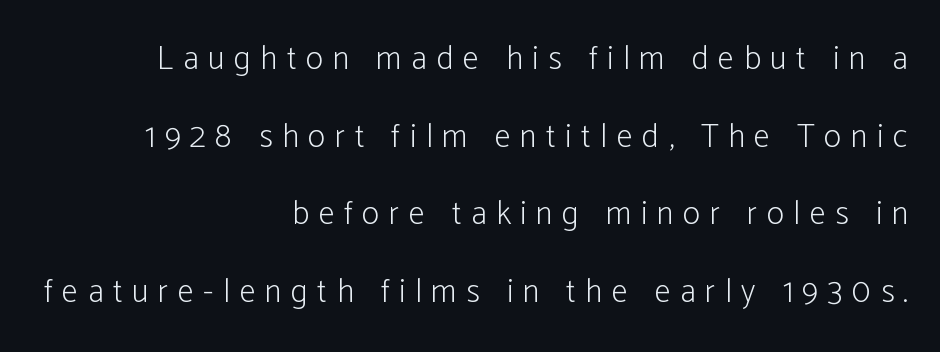
Any mark beneath the type? The region is blank. Does extra space separate the letters? Yes, quite a lot of it. Looks like regular typesetting: each glyph gets only the width it needs. Heft: none added — not bold. The letters stand straight up with perfectly vertical stems.
